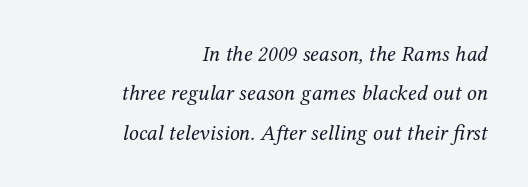
Characters are canted at an angle relative to the baseline's perpendicular. The weight would be labelled regular, book, light, or lighter still. The words here are not underlined. Horizontally, the lines are justified to the trailing edge only. This rendering leaves character spacing at its baseline value.
